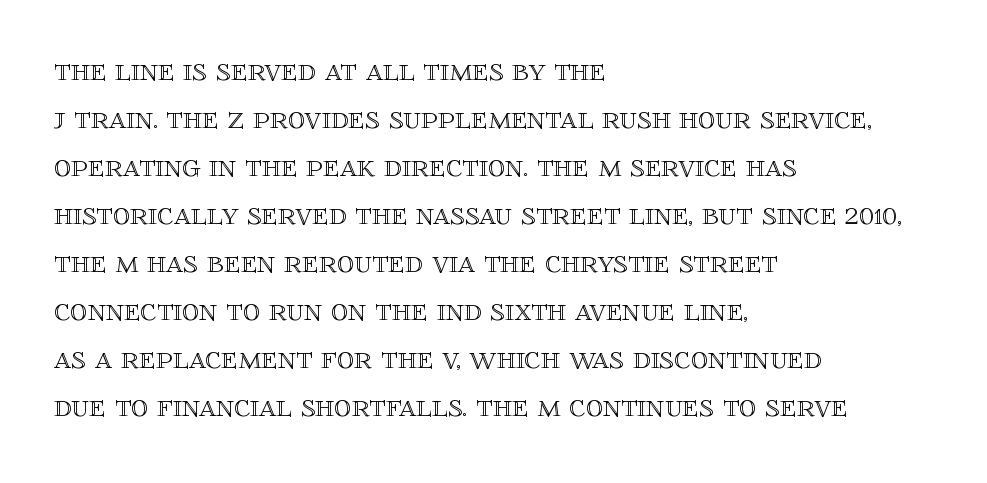
Q: Is the text italic (slanted)? A: No, it is upright.
Q: Is the text underlined? A: No.
Q: How is the paragraph aligned? A: Left-aligned.
Q: Is the spacing between letters normal or unusually wide? A: Normal.
Q: Is the spacing between lines tight, normal or loose? A: Normal.
Q: Width (condensed, normal, or wide)? A: Normal.
Q: x-height? A: Large.
Q: Monospaced? A: No.
